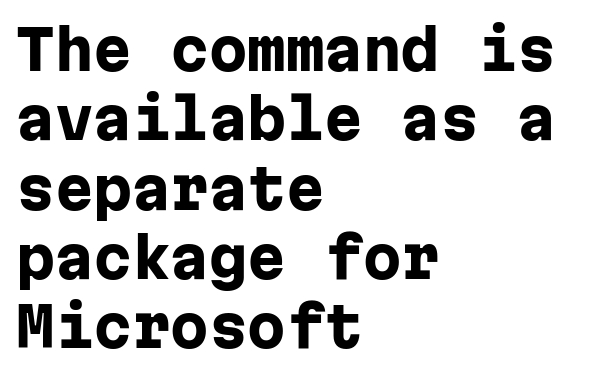
The image shows 55 px heavy sans-serif type, upright, monospaced; set left-aligned, normal line spacing (1.26x), normal letter spacing, not underlined; low stroke contrast and a medium x-height.
